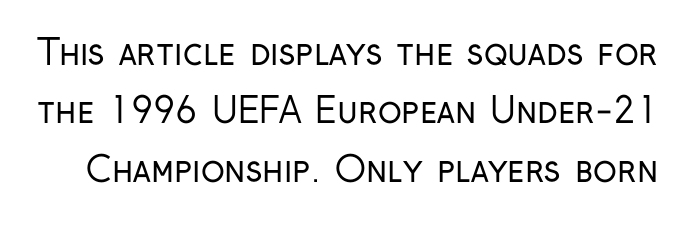
The image shows 35 px regular-weight, condensed sans-serif type, upright; set normal line spacing (1.67x), normal letter spacing, not underlined; low stroke contrast and a medium x-height.
